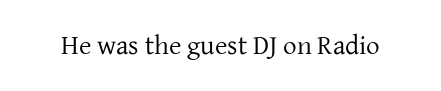
Has an underline been added? It has not. The type is set solid horizontally, with unmodified tracking. The characters are drawn with everyday or finer stroke widths. Every character sits straight up, as roman type does.
